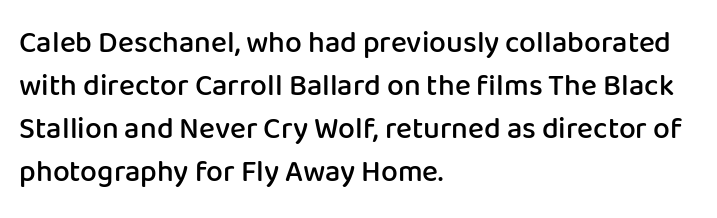
Q: Is the text bold? A: Semi-bold.
Q: Is the text italic (slanted)? A: No, it is upright.
Q: Is the typeface a serif or a sans-serif typeface? A: Sans-serif.
Q: Is the text underlined? A: No.
Q: How is the paragraph aligned? A: Left-aligned.
Q: Is the spacing between letters normal or unusually wide? A: Normal.
Q: Is the spacing between lines tight, normal or loose? A: Normal.
Q: Width (condensed, normal, or wide)? A: Normal.
Q: Stroke contrast? A: Low.
Q: x-height? A: Medium.
Q: Monospaced? A: No.
